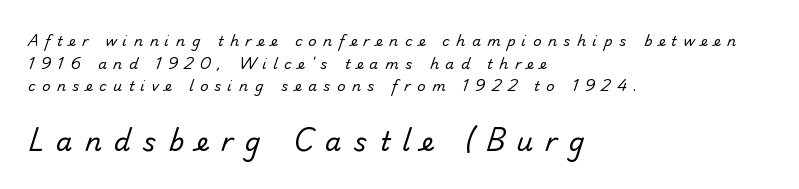
Q: Is the text bold? A: No.
Q: Is the text underlined? A: No.
Q: How is the paragraph aligned? A: Left-aligned.
Q: Is the spacing between letters normal or unusually wide? A: Unusually wide.
Q: Is the spacing between lines tight, normal or loose? A: Normal.
Q: Which block of text is set in a larger size, the first (top) or the second (bottom)? A: The second (bottom) one.
